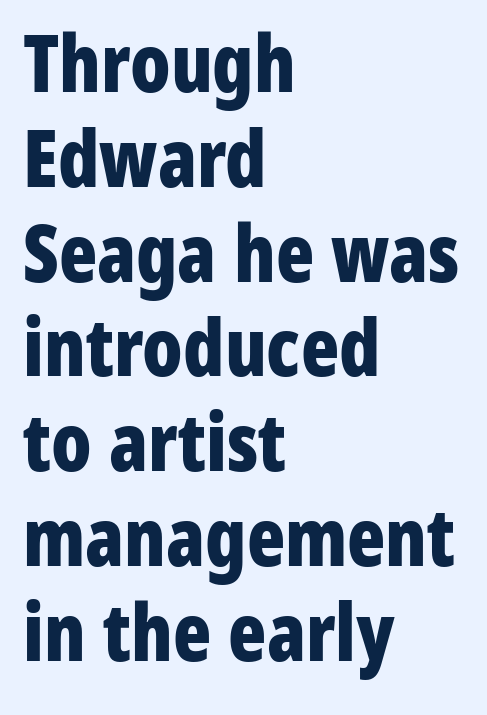
{"serif": "no", "italic": "no", "bold": "yes", "weight": "bold", "width": "condensed", "stroke_contrast": "low", "x_height": "medium", "monospaced": "no", "underline": "no", "align": "left", "line_spacing_ratio": 1.2, "letter_spacing": "normal", "letter_spacing_em": 0.0, "glyph_px": 79}
